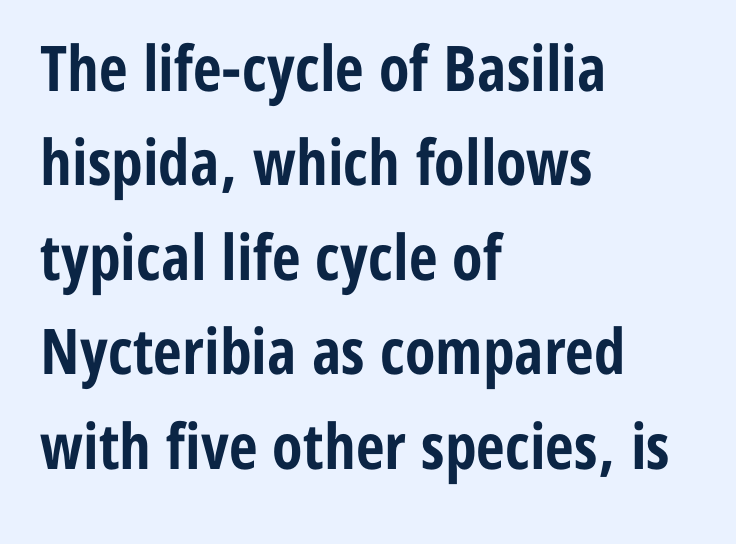
{"serif": "no", "italic": "no", "bold": "yes", "weight": "bold", "width": "condensed", "stroke_contrast": "low", "x_height": "medium", "monospaced": "no", "underline": "no", "align": "left", "line_spacing": "normal", "line_spacing_ratio": 1.5, "letter_spacing": "normal", "letter_spacing_em": 0.0, "glyph_px": 63}
